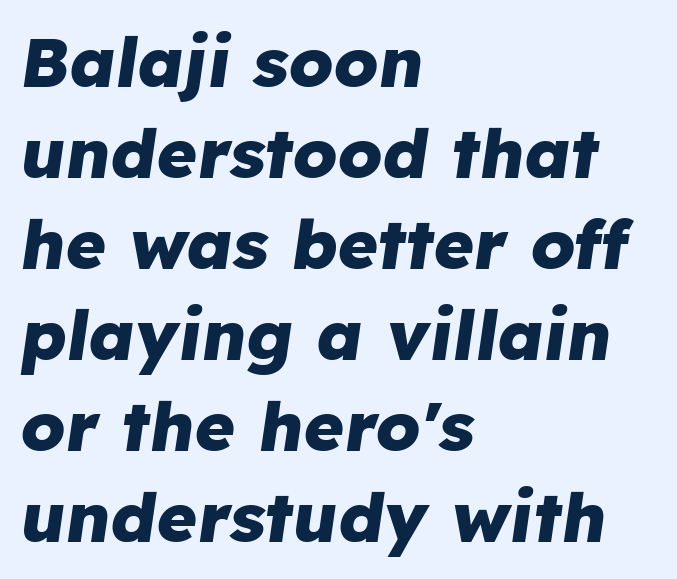
The image shows 69 px heavy type, italic (leaning right); set left-aligned, normal line spacing (1.32x), normal letter spacing, not underlined; low stroke contrast and a medium x-height.
